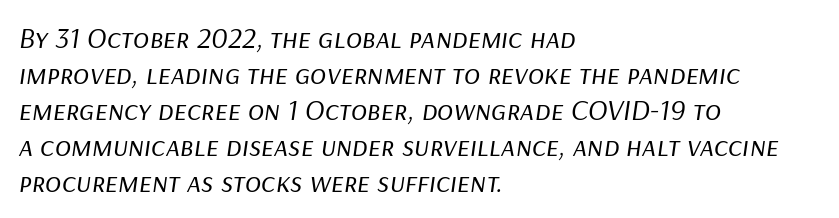
{"italic": "yes", "lean": "right", "slant_degrees": 9, "bold": "no", "weight": "regular", "width": "normal", "stroke_contrast": "low", "x_height": "medium", "monospaced": "no", "underline": "no", "align": "left", "line_spacing_ratio": 1.2, "letter_spacing": "normal", "letter_spacing_em": 0.0, "glyph_px": 30}
